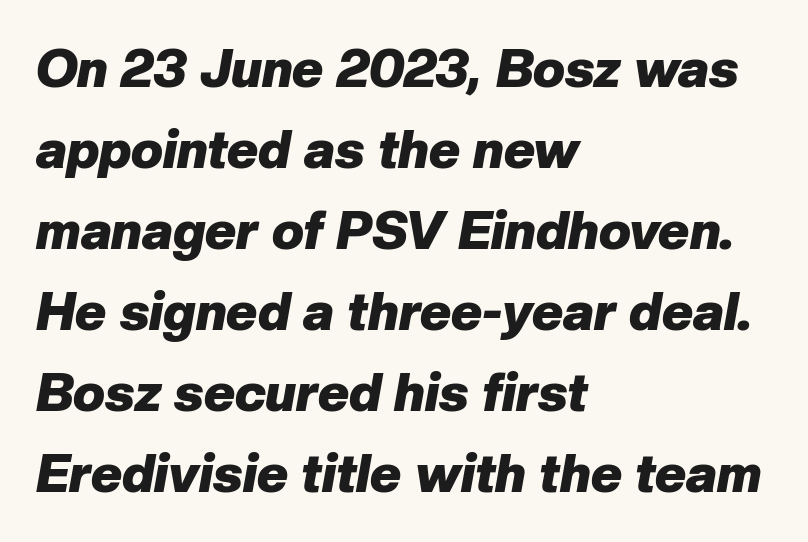
{"italic": "yes", "lean": "right", "slant_degrees": 10, "bold": "yes", "weight": "heavy", "width": "normal", "stroke_contrast": "low", "x_height": "medium", "monospaced": "no", "underline": "no", "align": "left", "line_spacing": "normal", "line_spacing_ratio": 1.53, "letter_spacing": "normal", "letter_spacing_em": 0.0, "glyph_px": 53}
